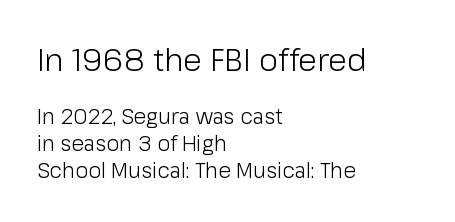
{"serif": "no", "italic": "no", "bold": "no", "weight": "light", "width": "normal", "stroke_contrast": "low", "x_height": "medium", "monospaced": "no", "underline": "no", "align": "left", "line_spacing": "normal", "line_spacing_ratio": 1.28, "letter_spacing": "normal", "letter_spacing_em": 0.0, "larger_block": "first", "size_ratio": 1.48, "glyph_px": 31}
